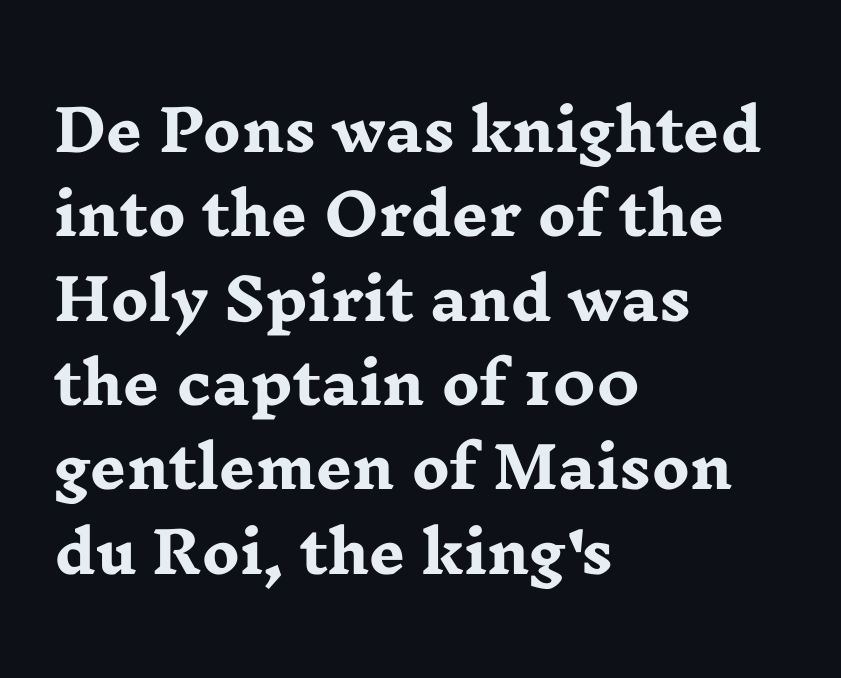
Upright lettering throughout. There is no visible air inserted between adjacent glyphs. The passage shown is emphatically bold. Underline: absent. The rendering anchors every line to the left-hand side.
